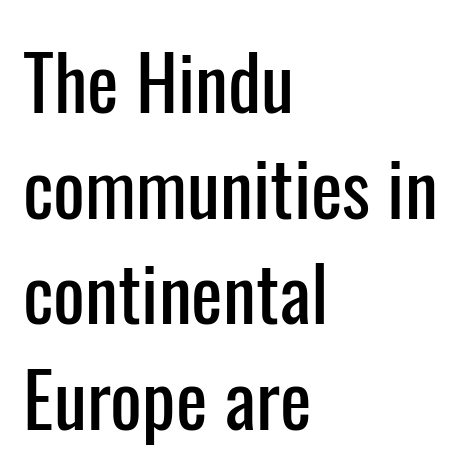
The image shows 75 px condensed sans-serif type, upright; set left-aligned, normal line spacing (1.41x), normal letter spacing, not underlined; low stroke contrast and a medium x-height.
